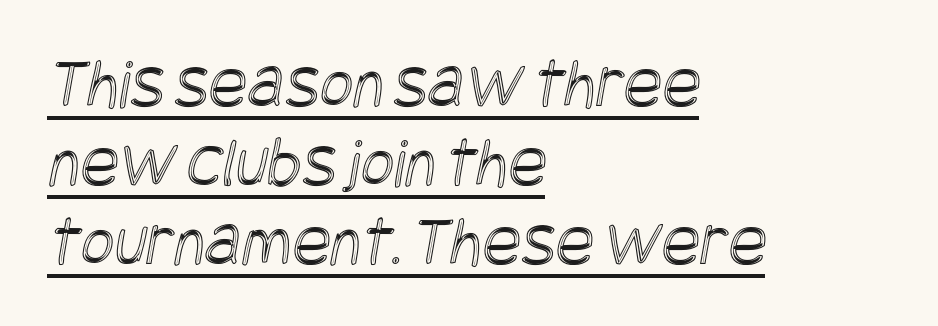
The image shows 72 px condensed type; set left-aligned, tight line spacing (1.1x), normal letter spacing, underlined; a large x-height.
